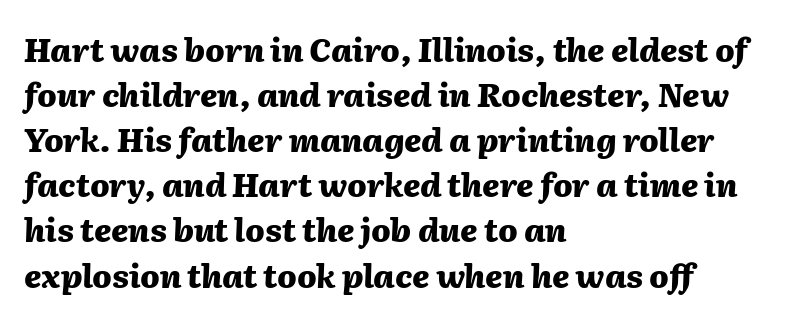
Reading down the column, the eye jumps a familiar distance to each next line. Spacing verdict: proportional, widths tailored to each character. The characters look thick and weighty, a clear bold. The space directly below the letters is spotless. Teacher's note: observe the even left margin — that is flush-left alignment.
